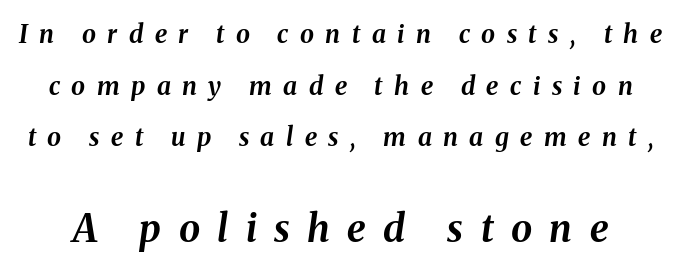
Q: Is the text bold? A: Yes.
Q: Is the text italic (slanted)? A: Yes, it leans right by about 8 degrees.
Q: Is the text underlined? A: No.
Q: Is the spacing between letters normal or unusually wide? A: Unusually wide.
Q: Is the spacing between lines tight, normal or loose? A: Loose.
Q: Which block of text is set in a larger size, the first (top) or the second (bottom)? A: The second (bottom) one.
Q: Width (condensed, normal, or wide)? A: Normal.
Q: Stroke contrast? A: Medium.
Q: x-height? A: Medium.
Q: Monospaced? A: No.
